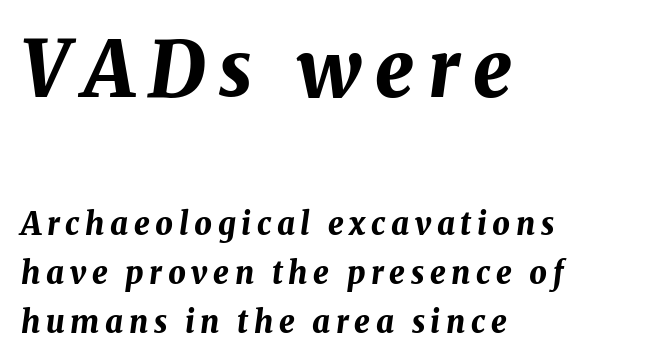
Strong, thick strokes mark this as bold type. The letters in the upper block stand taller than those in the block below. Note the varied advance widths — an 'i' is clearly narrower than an 'm'. Which margin do the lines hug? The left one — the right edge is uneven. The designer left line spacing at the default. Type without underlining.
